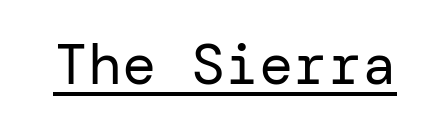
Each stroke keeps to a modest, everyday thickness or less. Posture: straight, roman, zero tilt. This sample uses a sans-serif face. Has an underline been added? It has.
